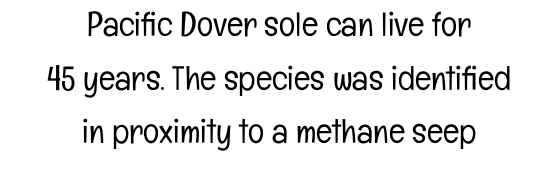
Q: Is the text bold? A: No.
Q: Is the text italic (slanted)? A: No, it is upright.
Q: Is the typeface a serif or a sans-serif typeface? A: Sans-serif.
Q: Is the text underlined? A: No.
Q: How is the paragraph aligned? A: Centered.
Q: Is the spacing between letters normal or unusually wide? A: Normal.
Q: Is the spacing between lines tight, normal or loose? A: Normal.
Q: Width (condensed, normal, or wide)? A: Condensed.
Q: Stroke contrast? A: Low.
Q: x-height? A: Medium.
Q: Monospaced? A: No.
